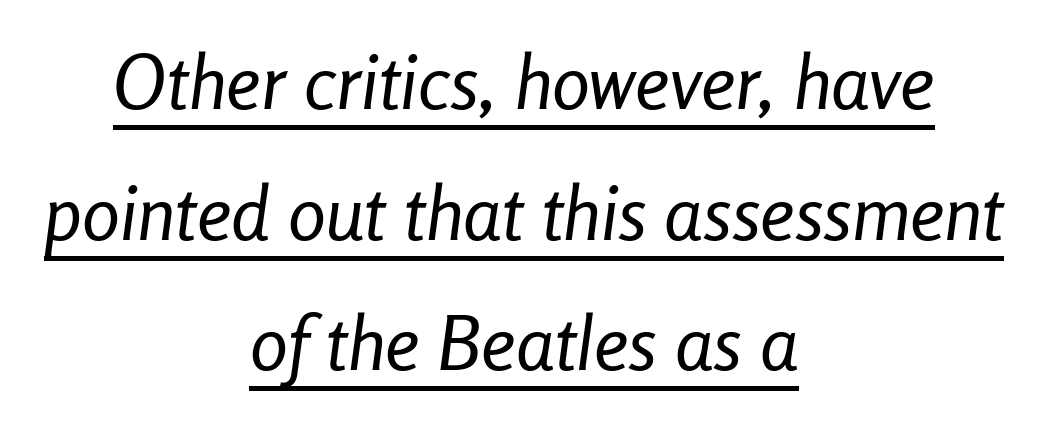
Q: Is the text bold? A: No.
Q: Is the text italic (slanted)? A: Yes, it leans right by about 8 degrees.
Q: Is the text underlined? A: Yes.
Q: How is the paragraph aligned? A: Centered.
Q: Is the spacing between letters normal or unusually wide? A: Normal.
Q: Width (condensed, normal, or wide)? A: Condensed.
Q: Stroke contrast? A: Low.
Q: x-height? A: Medium.
Q: Monospaced? A: No.
